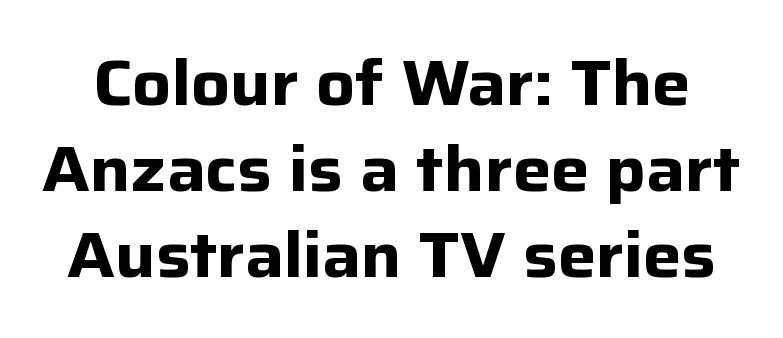
Default kerning and tracking; the words read as compact shapes. The gap between lines stays unmarked. Proportional: the letters do not fall into vertical columns. Leading matches the norm, producing a regular column. The type family on display is of the sans-serif kind. Posture: straight, roman, zero tilt.
